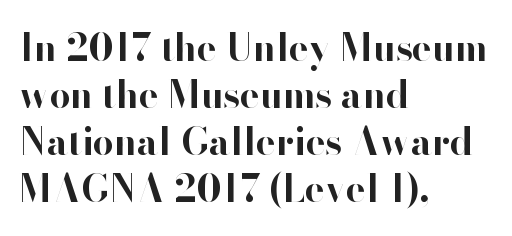
{"serif": "no", "italic": "no", "bold": "yes", "weight": "bold", "width": "normal", "stroke_contrast": "high", "x_height": "small", "monospaced": "no", "underline": "no", "align": "left", "line_spacing": "normal", "line_spacing_ratio": 1.27, "letter_spacing": "normal", "letter_spacing_em": 0.0, "glyph_px": 37}
